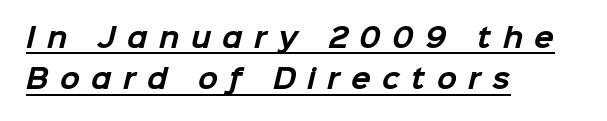
{"bold": "yes", "underline": "yes", "align": "left", "line_spacing": "normal", "line_spacing_ratio": 1.59, "letter_spacing": "wide", "letter_spacing_em": 0.44, "glyph_px": 26}
